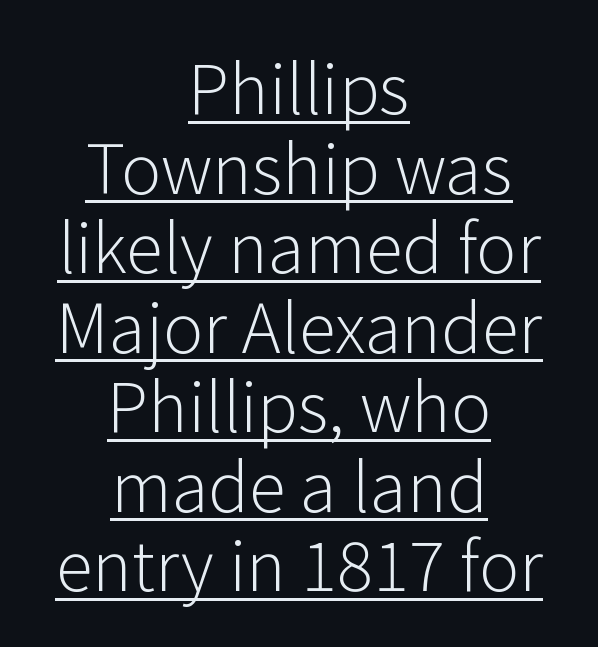
{"serif": "no", "italic": "no", "bold": "no", "weight": "light", "width": "normal", "stroke_contrast": "low", "x_height": "medium", "monospaced": "no", "underline": "yes", "align": "center", "line_spacing_ratio": 1.17, "letter_spacing": "normal", "letter_spacing_em": 0.0, "glyph_px": 68}
